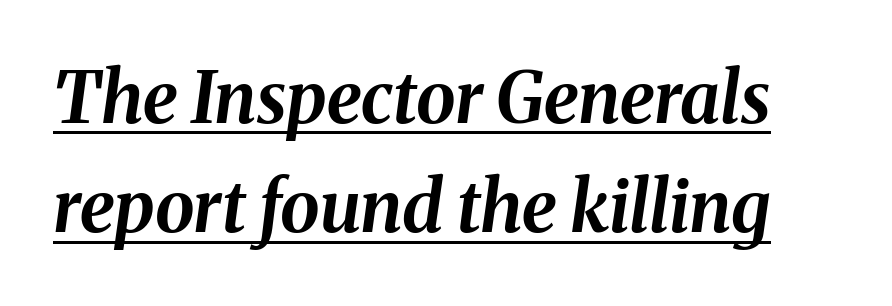
{"italic": "yes", "lean": "right", "slant_degrees": 8, "bold": "yes", "weight": "bold", "width": "normal", "stroke_contrast": "medium", "x_height": "medium", "monospaced": "no", "underline": "yes", "line_spacing": "normal", "line_spacing_ratio": 1.54, "letter_spacing": "normal", "letter_spacing_em": 0.0, "glyph_px": 71}
